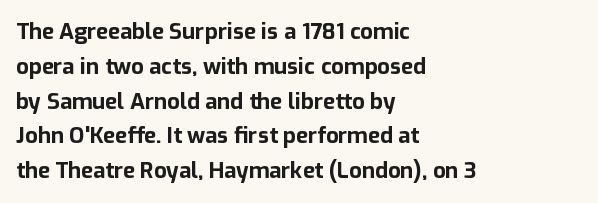
The image shows 22 px bold type, upright; set left-aligned, normal line spacing (1.58x), normal letter spacing, not underlined.
